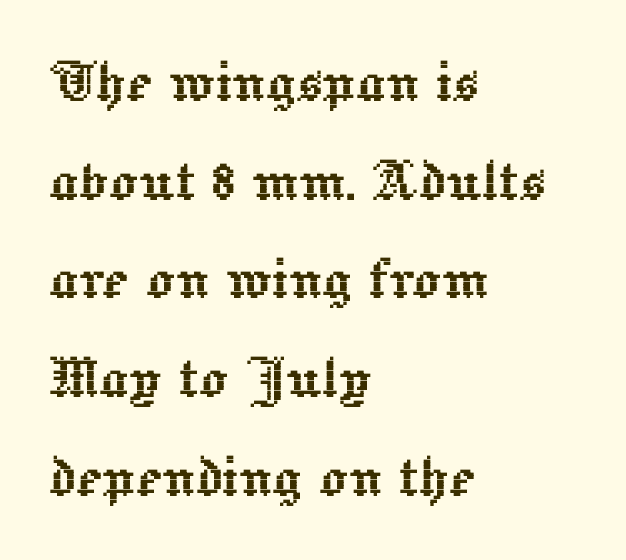
Which margin do the lines hug? The left one — the right edge is uneven. There is no visible air inserted between adjacent glyphs. Leading: standard. The area under the type is left untouched. Note the varied advance widths — an 'i' is clearly narrower than an 'm'. Posture: vertical.
